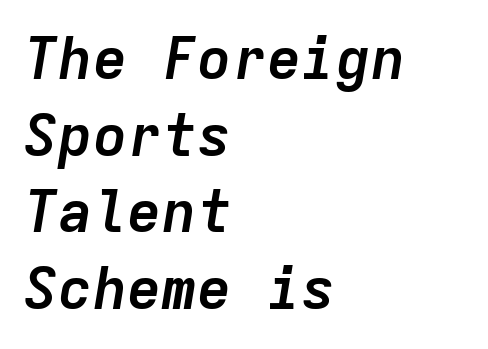
Default kerning and tracking; the words read as compact shapes. Tall strokes in this sample are angled rather than plumb. Spacing verdict: monospaced, one width for all characters. Interline gaps are of average width in this sample.
